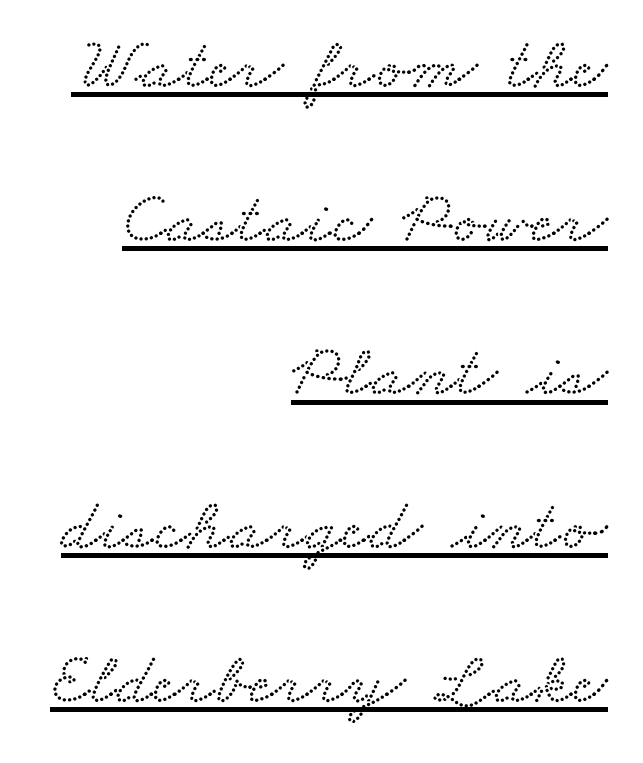
{"width": "wide", "stroke_contrast": "low", "x_height": "small", "monospaced": "no", "underline": "yes", "align": "right", "line_spacing": "loose", "line_spacing_ratio": 2.05, "letter_spacing": "normal", "letter_spacing_em": 0.0, "glyph_px": 75}
